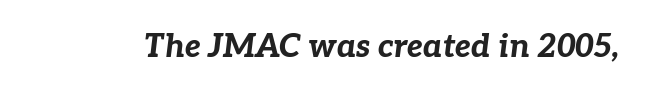
Q: Is the text bold? A: Yes.
Q: Is the text italic (slanted)? A: Yes, it leans right by about 7 degrees.
Q: Is the text underlined? A: No.
Q: Is the spacing between letters normal or unusually wide? A: Normal.
Q: Width (condensed, normal, or wide)? A: Normal.
Q: Stroke contrast? A: Low.
Q: x-height? A: Medium.
Q: Monospaced? A: No.
